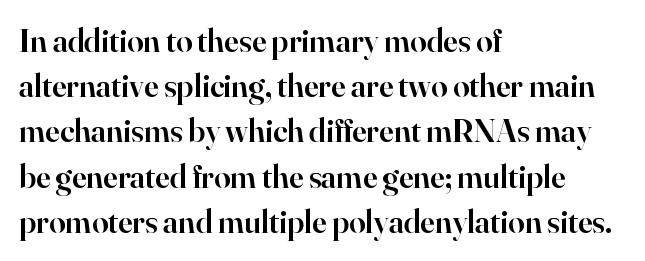
Here the designer chose a conventional face with non-uniform glyph widths. Are there feet on the stems? There are — it's a serif. Lines of text with bare space underneath. Students, note that the glyphs here touch the page at normal intervals. Nope, not italic — everything's standing straight. Leftover space on each line is placed entirely after the last word.
